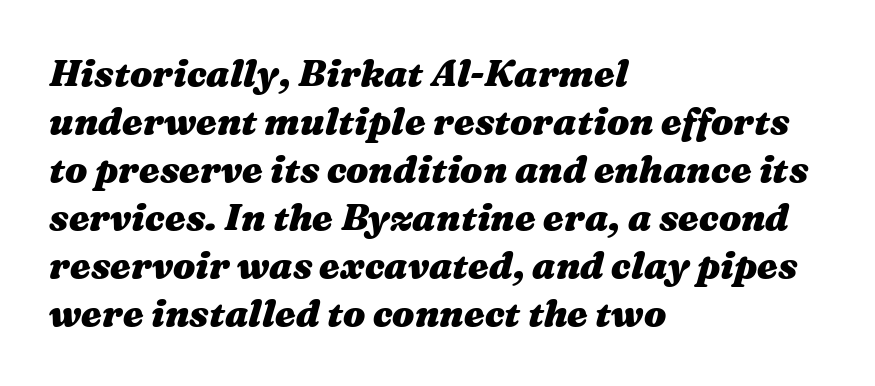
{"italic": "yes", "lean": "right", "slant_degrees": 16, "bold": "yes", "weight": "heavy", "width": "wide", "stroke_contrast": "medium", "x_height": "medium", "monospaced": "no", "underline": "no", "align": "left", "line_spacing": "normal", "line_spacing_ratio": 1.3, "letter_spacing": "normal", "letter_spacing_em": 0.0, "glyph_px": 37}
